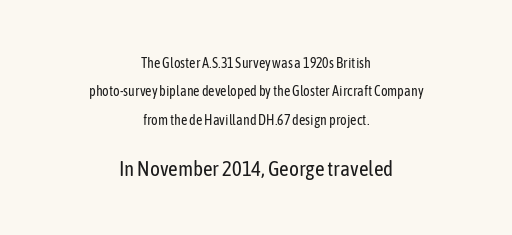
{"italic": "no", "bold": "no", "underline": "no", "align": "center", "line_spacing": "loose", "line_spacing_ratio": 2.02, "letter_spacing": "normal", "letter_spacing_em": 0.0, "larger_block": "second", "size_ratio": 1.5, "glyph_px": 21}
